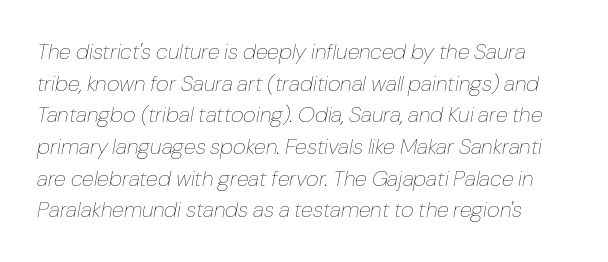
{"italic": "yes", "lean": "right", "slant_degrees": 10, "bold": "no", "underline": "no", "line_spacing": "normal", "line_spacing_ratio": 1.44, "letter_spacing": "normal", "letter_spacing_em": 0.0, "glyph_px": 22}
